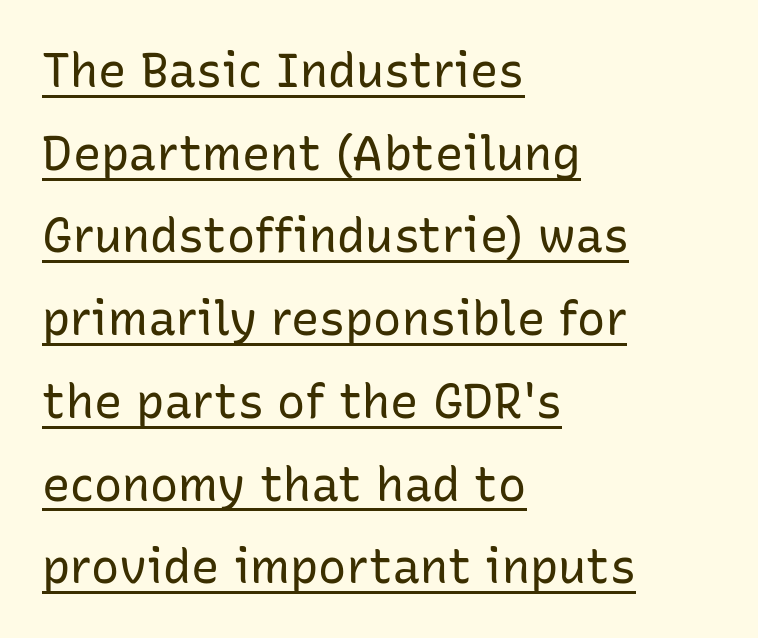
Q: Is the text bold? A: No.
Q: Is the text italic (slanted)? A: No, it is upright.
Q: Is the typeface a serif or a sans-serif typeface? A: Sans-serif.
Q: Is the text underlined? A: Yes.
Q: How is the paragraph aligned? A: Left-aligned.
Q: Is the spacing between letters normal or unusually wide? A: Normal.
Q: Width (condensed, normal, or wide)? A: Normal.
Q: Stroke contrast? A: Low.
Q: x-height? A: Medium.
Q: Monospaced? A: No.
